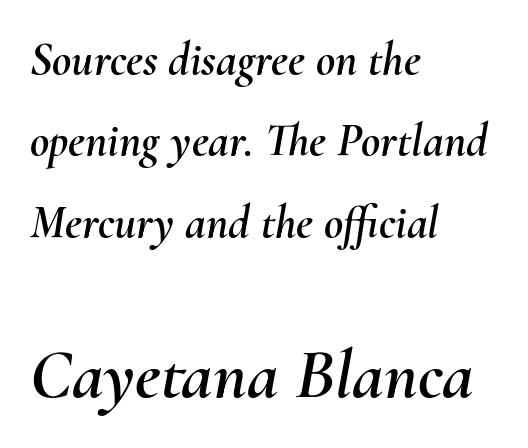
Does extra space separate the letters? No, they use regular spacing. The face used here is proportionally spaced, like ordinary book or web type. The setting favours the left margin, as ordinary paragraphs usually do. Larger block? The one below; the one above is distinctly smaller.
